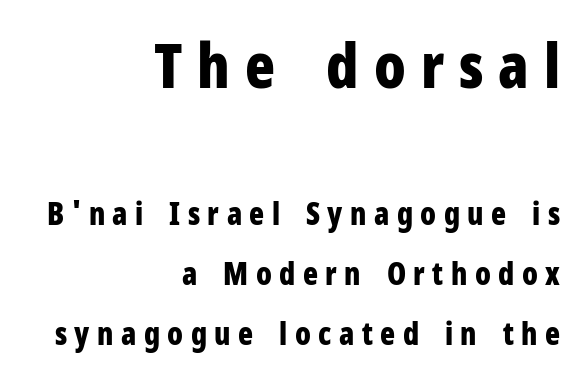
Stroke terminals: plain, sans-serif. The characters look thick and weighty, a clear bold. Each letter keeps its own natural width here, so spacing adapts to shape. These lines stand farther apart than default settings would place them. Rule under the text: the space is simply empty.
